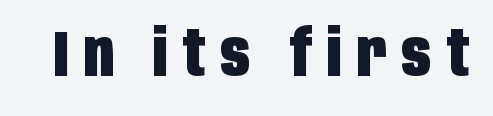
These words are printed bold, with thick strokes throughout. The glyphs in this specimen are sans serif. Does extra space separate the letters? Yes, quite a lot of it. The specimen omits any rule beneath the text block's lines. The passage shown is typed in a proportional face where columns would drift. Italic? Not at all — the glyphs are vertical.
